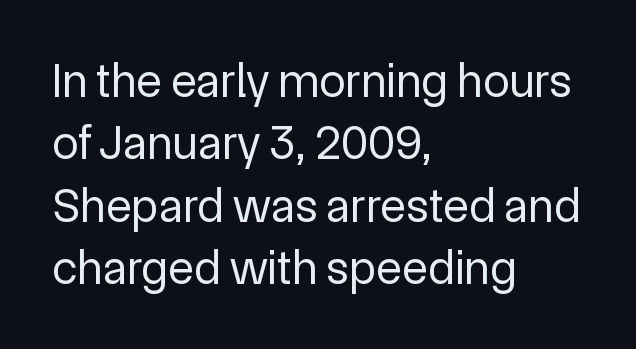
The image shows 48 px regular-weight sans-serif type, upright; set left-aligned, normal line spacing (1.3x), normal letter spacing, not underlined; a medium x-height.
